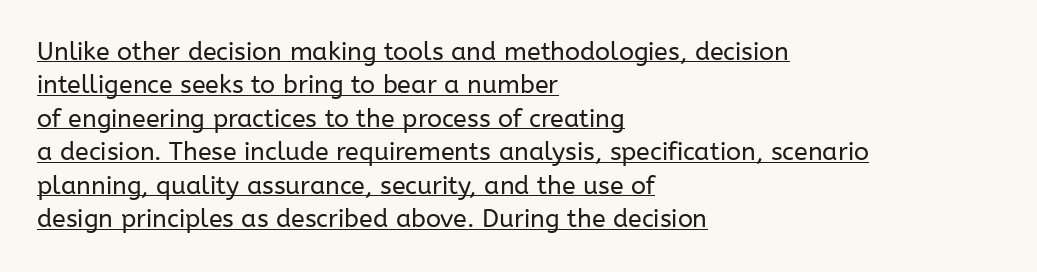
Casual observation: everything's shoved over to the left. Between one letter and the next there's only the usual sliver of space. Underlining? Definitely there. This is the regular roman posture of the typeface.
